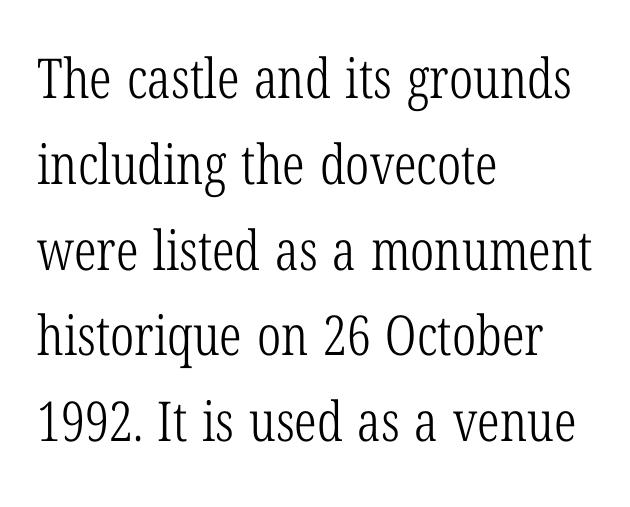
Q: Is the text bold? A: No.
Q: Is the text italic (slanted)? A: No, it is upright.
Q: Is the typeface a serif or a sans-serif typeface? A: Serif.
Q: Is the text underlined? A: No.
Q: How is the paragraph aligned? A: Left-aligned.
Q: Is the spacing between letters normal or unusually wide? A: Normal.
Q: Is the spacing between lines tight, normal or loose? A: Normal.
Q: Width (condensed, normal, or wide)? A: Condensed.
Q: Stroke contrast? A: Low.
Q: x-height? A: Medium.
Q: Monospaced? A: No.
